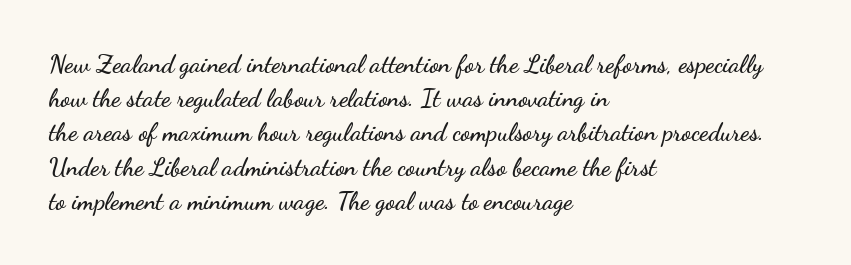
Nobody drew a line under any word here. This rendering uses left alignment, leaving the right contour irregular. Each new line begins a customary step beneath the previous one. Students, note that the glyphs here touch the page at normal intervals.
